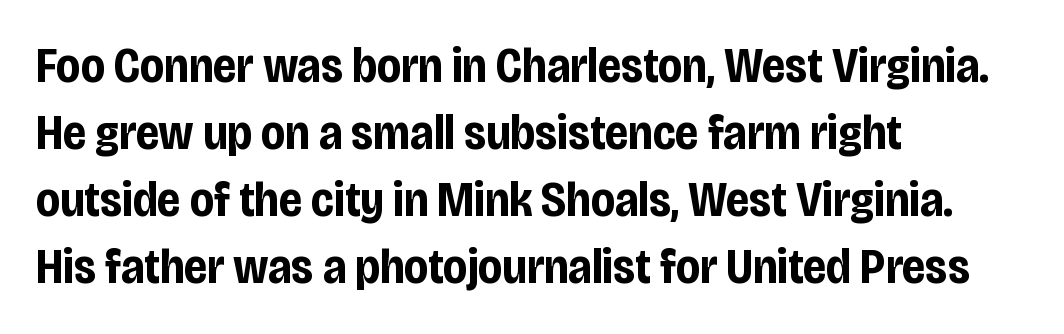
{"serif": "no", "italic": "no", "bold": "yes", "weight": "bold", "width": "condensed", "stroke_contrast": "low", "x_height": "large", "monospaced": "no", "underline": "no", "align": "left", "line_spacing": "normal", "line_spacing_ratio": 1.37, "letter_spacing": "normal", "letter_spacing_em": 0.0, "glyph_px": 49}
